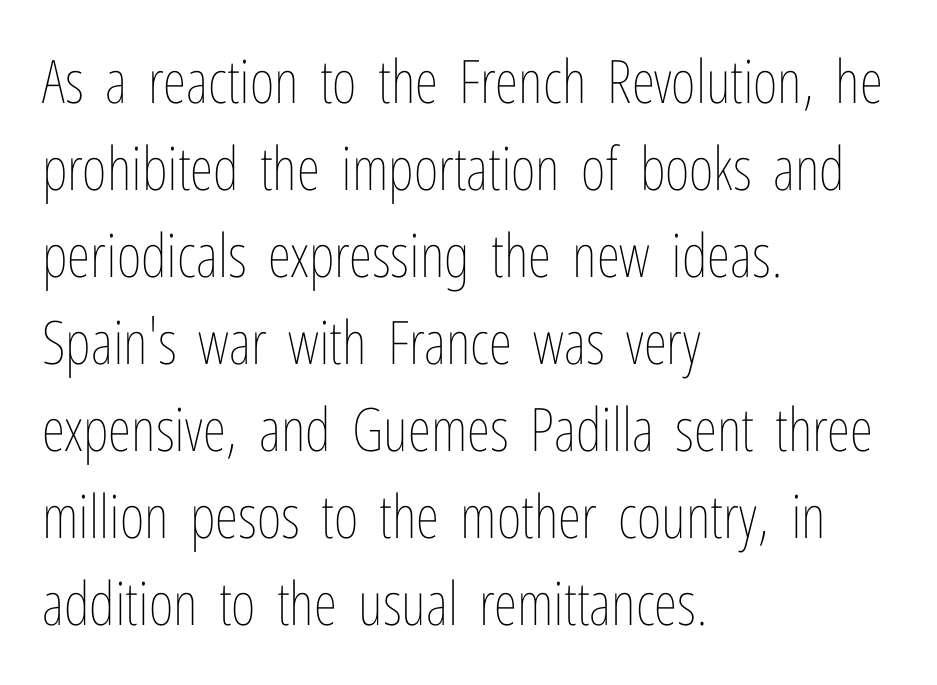
Q: Is the text bold? A: No.
Q: Is the text italic (slanted)? A: No, it is upright.
Q: Is the text underlined? A: No.
Q: How is the paragraph aligned? A: Left-aligned.
Q: Is the spacing between letters normal or unusually wide? A: Normal.
Q: Is the spacing between lines tight, normal or loose? A: Normal.
Q: Width (condensed, normal, or wide)? A: Condensed.
Q: Stroke contrast? A: Low.
Q: x-height? A: Medium.
Q: Monospaced? A: No.
